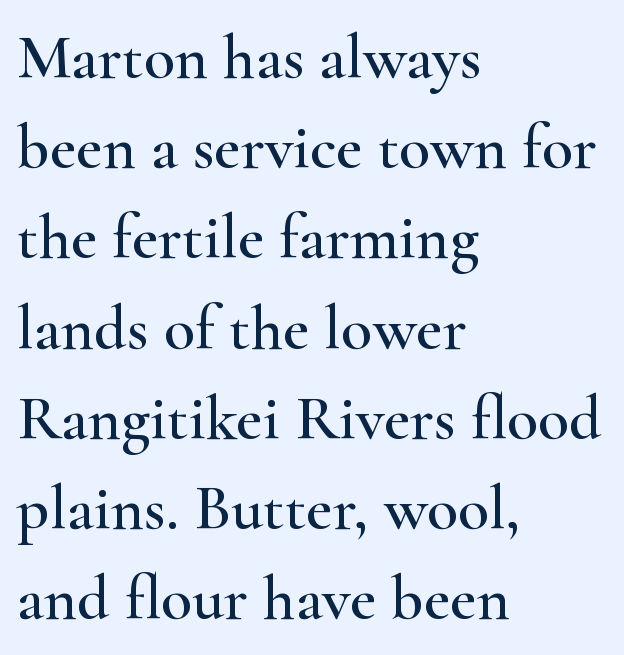
The image shows 64 px wide serif type, upright; set left-aligned, normal line spacing (1.41x), normal letter spacing, not underlined; high stroke contrast and a small x-height.
